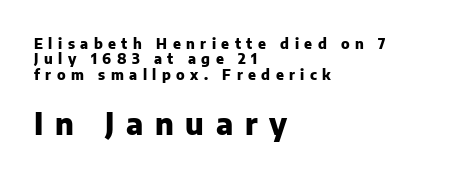
{"serif": "no", "italic": "no", "bold": "yes", "weight": "heavy", "width": "normal", "stroke_contrast": "low", "x_height": "medium", "monospaced": "no", "underline": "no", "align": "left", "line_spacing": "tight", "line_spacing_ratio": 1.1, "letter_spacing": "wide", "letter_spacing_em": 0.39, "larger_block": "second", "size_ratio": 2.14, "glyph_px": 30}
